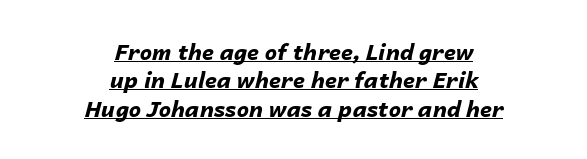
Whoever set this chose a conventional vertical rhythm. Typographic density is high because the face is bold. Is there an underline? Yes — a line sits under the letters. Visually the block forms a symmetrical silhouette, jagged on both flanks. The whole block is typeset with a tilt. These lines keep a tight, regular rhythm from letter to letter.
